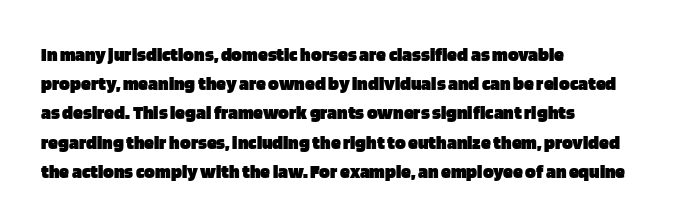
{"italic": "no", "bold": "yes", "underline": "no", "align": "left", "line_spacing": "normal", "line_spacing_ratio": 1.46, "letter_spacing": "normal", "letter_spacing_em": 0.0, "glyph_px": 20}
